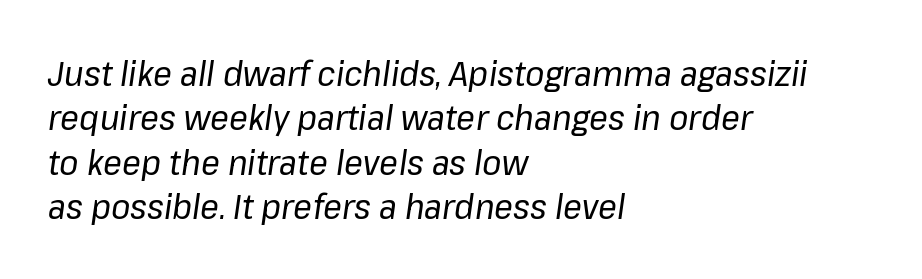
Q: Is the text bold? A: No.
Q: Is the text italic (slanted)? A: Yes, it leans right by about 8 degrees.
Q: Is the text underlined? A: No.
Q: How is the paragraph aligned? A: Left-aligned.
Q: Is the spacing between letters normal or unusually wide? A: Normal.
Q: Is the spacing between lines tight, normal or loose? A: Normal.
Q: Width (condensed, normal, or wide)? A: Normal.
Q: Stroke contrast? A: Low.
Q: x-height? A: Medium.
Q: Monospaced? A: No.
